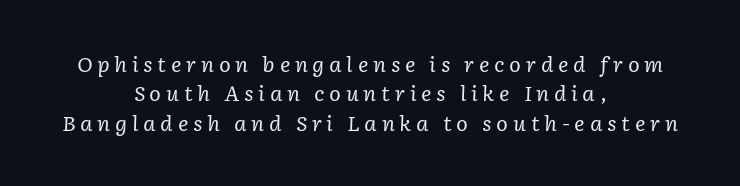
{"italic": "yes", "lean": "right", "slant_degrees": 2, "bold": "no", "underline": "no", "align": "center", "line_spacing": "normal", "line_spacing_ratio": 1.47, "letter_spacing": "wide", "letter_spacing_em": 0.23, "glyph_px": 20}
